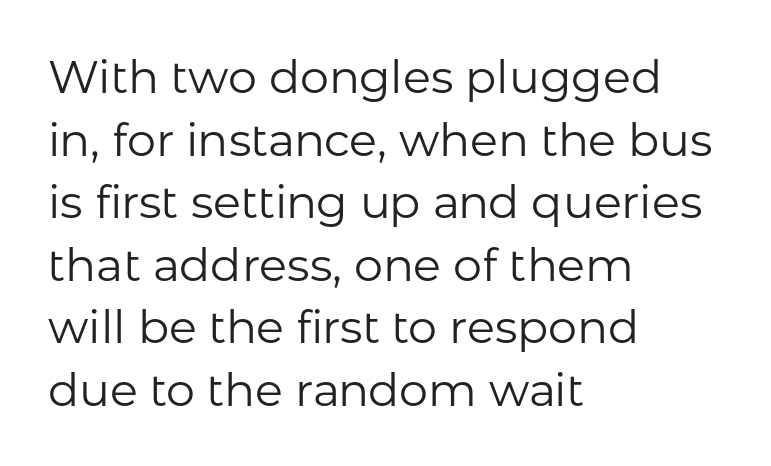
The image shows 46 px regular-weight sans-serif type, upright; set left-aligned, normal line spacing (1.36x), normal letter spacing, not underlined; low stroke contrast and a medium x-height.
